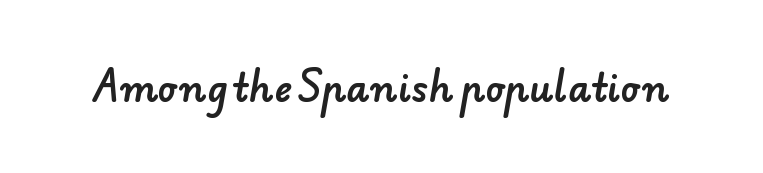
{"serif": "no", "width": "normal", "stroke_contrast": "low", "x_height": "small", "monospaced": "no", "underline": "no", "letter_spacing": "normal", "letter_spacing_em": 0.0, "glyph_px": 37}
